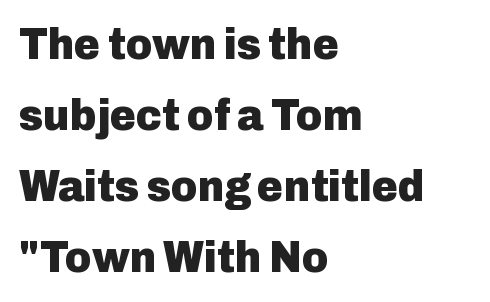
The image shows 45 px heavy sans-serif type, upright; set left-aligned, normal line spacing (1.58x), normal letter spacing, not underlined; low stroke contrast and a medium x-height.
